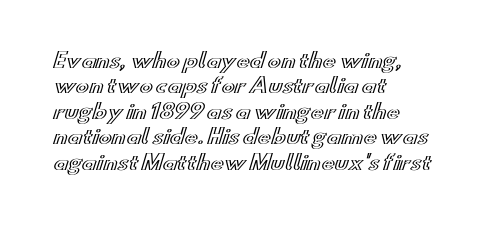
Q: Is the text italic (slanted)? A: Yes.
Q: Is the text underlined? A: No.
Q: How is the paragraph aligned? A: Left-aligned.
Q: Is the spacing between letters normal or unusually wide? A: Normal.
Q: Is the spacing between lines tight, normal or loose? A: Normal.
